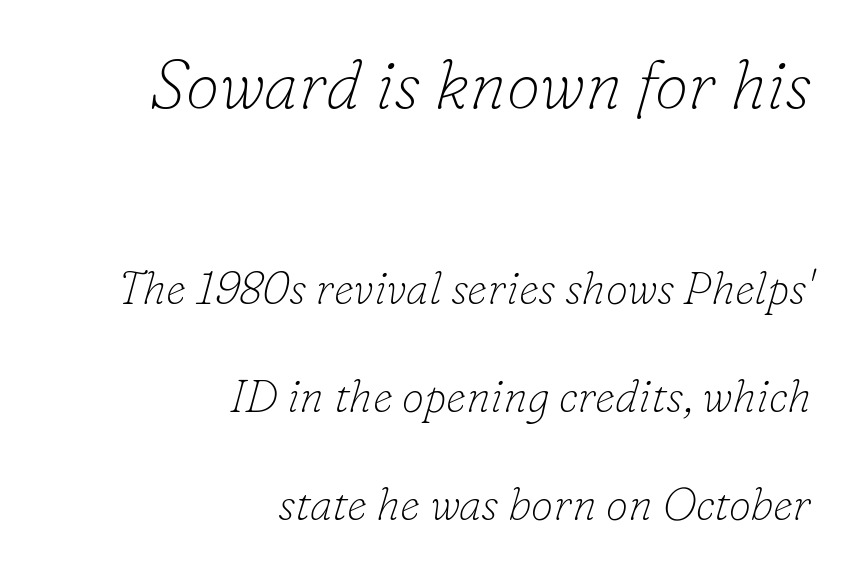
{"serif": "yes", "italic": "yes", "lean": "right", "slant_degrees": 16, "bold": "no", "weight": "thin", "width": "normal", "stroke_contrast": "low", "x_height": "small", "monospaced": "no", "underline": "no", "align": "right", "line_spacing": "loose", "line_spacing_ratio": 2.4, "letter_spacing": "normal", "letter_spacing_em": 0.0, "larger_block": "first", "size_ratio": 1.51, "glyph_px": 68}
